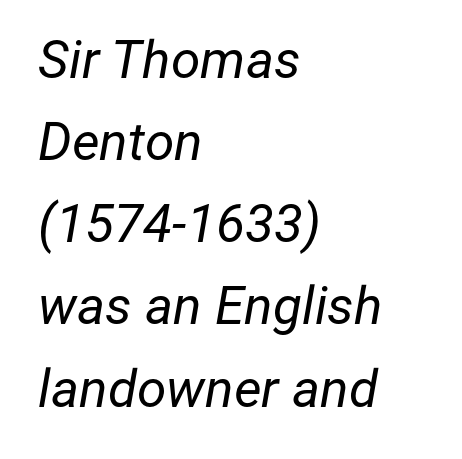
{"italic": "yes", "lean": "right", "slant_degrees": 12, "bold": "no", "weight": "regular", "width": "normal", "stroke_contrast": "low", "x_height": "medium", "monospaced": "no", "underline": "no", "align": "left", "line_spacing": "normal", "line_spacing_ratio": 1.55, "letter_spacing": "normal", "letter_spacing_em": 0.0, "glyph_px": 53}
